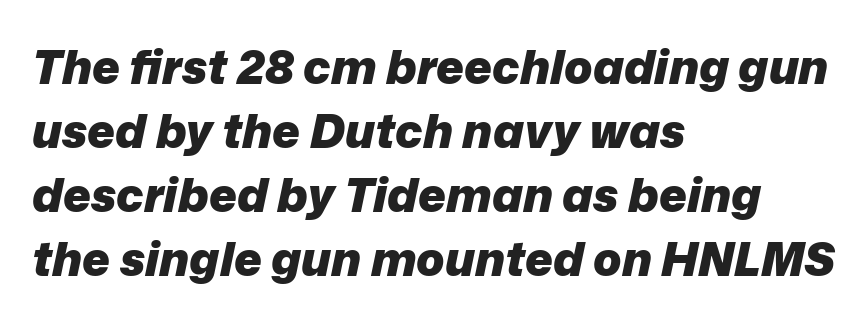
Q: Is the text bold? A: Yes.
Q: Is the text italic (slanted)? A: Yes, it leans right by about 12 degrees.
Q: Is the text underlined? A: No.
Q: How is the paragraph aligned? A: Left-aligned.
Q: Is the spacing between letters normal or unusually wide? A: Normal.
Q: Is the spacing between lines tight, normal or loose? A: Normal.
Q: Width (condensed, normal, or wide)? A: Normal.
Q: Stroke contrast? A: Low.
Q: x-height? A: Medium.
Q: Monospaced? A: No.
